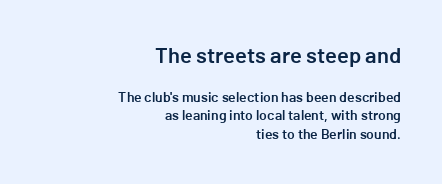
{"italic": "no", "bold": "semi", "underline": "no", "align": "right", "line_spacing": "normal", "line_spacing_ratio": 1.33, "letter_spacing": "normal", "letter_spacing_em": 0.0, "larger_block": "first", "size_ratio": 1.57, "glyph_px": 22}
